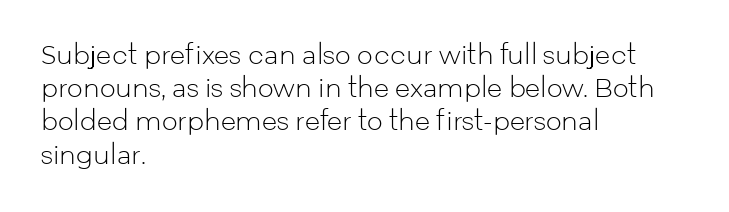
These lines sit exactly where default settings would place them. Decoration check: the copy has no underline. The typeface has the unassuming heft of standard copy or less. Horizontal alignment here is leftward, the default for most running prose.
